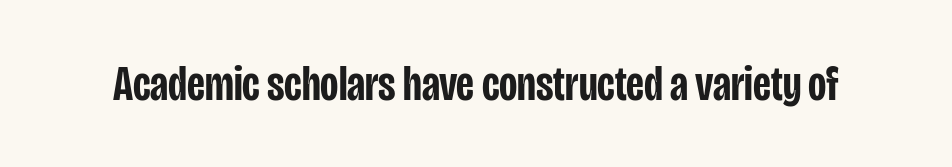
{"serif": "no", "italic": "no", "bold": "semi", "weight": "semibold", "width": "condensed", "stroke_contrast": "low", "x_height": "large", "monospaced": "no", "underline": "no", "letter_spacing": "normal", "letter_spacing_em": 0.0, "glyph_px": 50}
